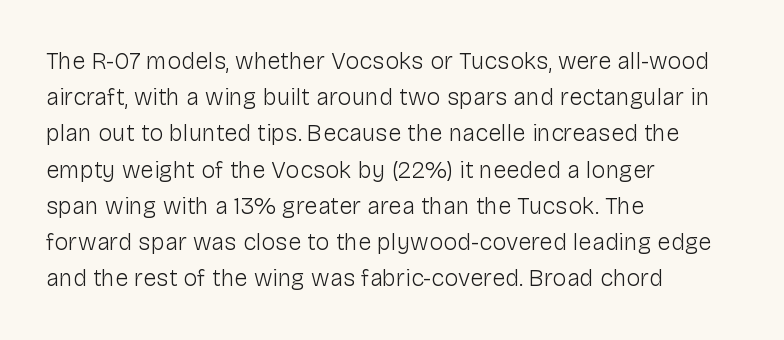
The image shows 24 px text type, upright; set left-aligned, normal line spacing (1.51x), normal letter spacing, not underlined.
